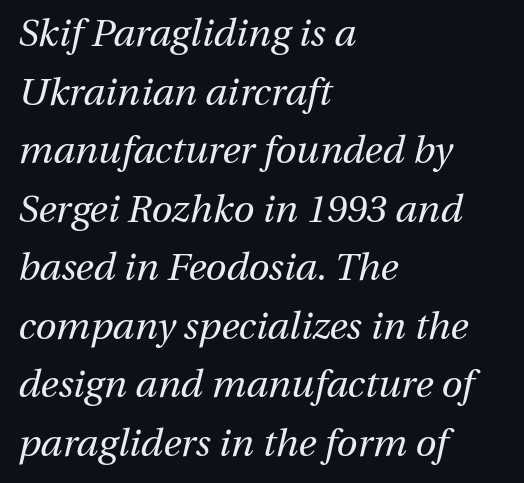
The image shows 38 px regular-weight type, italic (leaning right); set left-aligned, normal line spacing (1.54x), normal letter spacing, not underlined; medium stroke contrast and a medium x-height.
